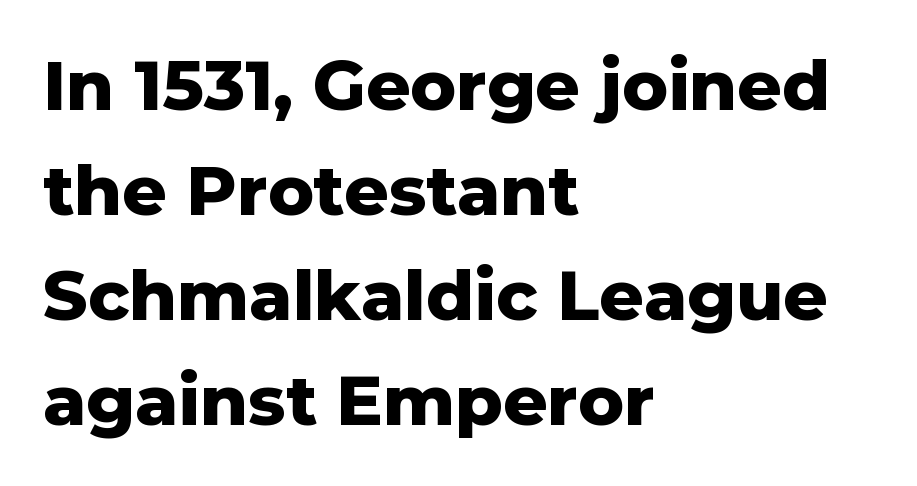
The image shows 69 px heavy sans-serif type, upright; set left-aligned, normal line spacing (1.52x), normal letter spacing, not underlined; low stroke contrast and a medium x-height.
